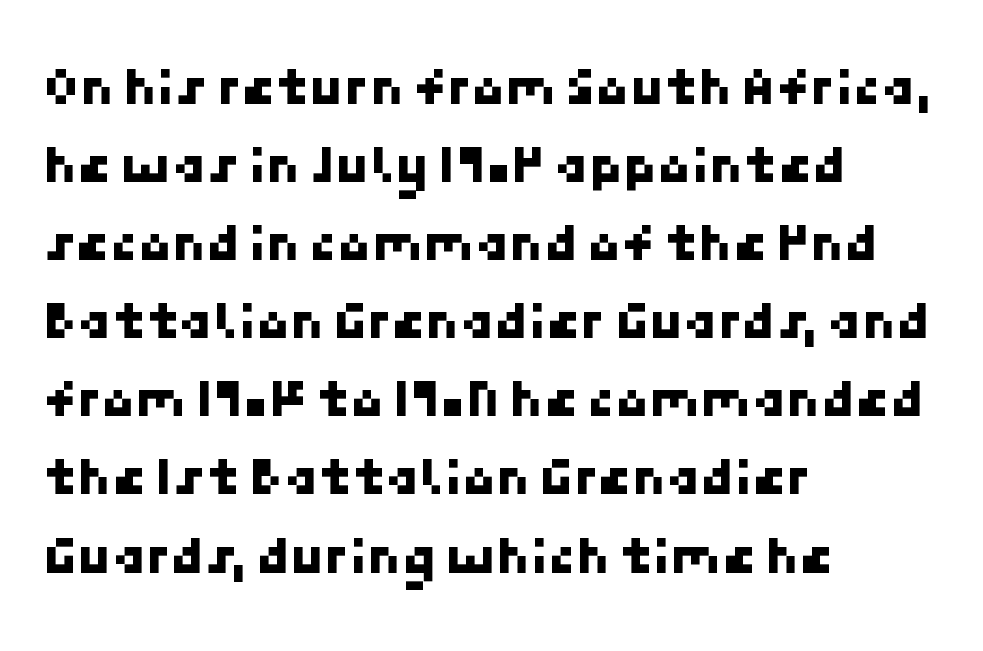
The image shows 55 px sans-serif type; set left-aligned, normal line spacing (1.42x), normal letter spacing, not underlined; low stroke contrast and a medium x-height.
